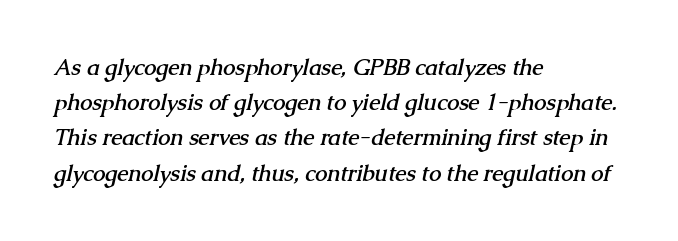
Q: Is the text bold? A: Yes.
Q: Is the text underlined? A: No.
Q: How is the paragraph aligned? A: Left-aligned.
Q: Is the spacing between letters normal or unusually wide? A: Normal.
Q: Is the spacing between lines tight, normal or loose? A: Normal.
